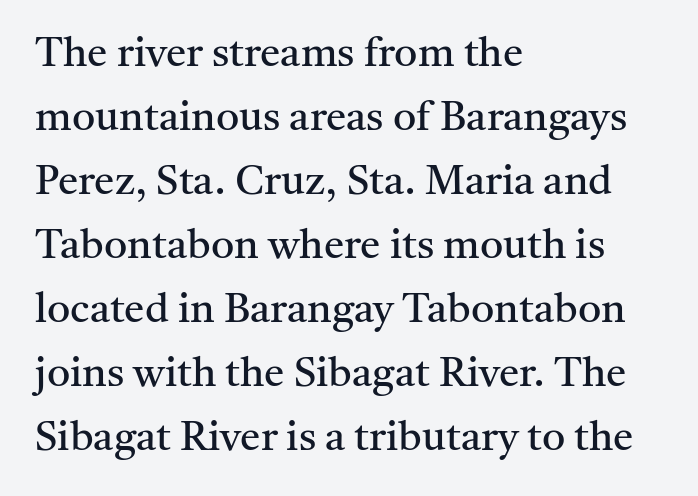
Q: Is the text bold? A: No.
Q: Is the text italic (slanted)? A: No, it is upright.
Q: Is the typeface a serif or a sans-serif typeface? A: Serif.
Q: Is the text underlined? A: No.
Q: How is the paragraph aligned? A: Left-aligned.
Q: Is the spacing between letters normal or unusually wide? A: Normal.
Q: Is the spacing between lines tight, normal or loose? A: Normal.
Q: Width (condensed, normal, or wide)? A: Normal.
Q: Stroke contrast? A: Medium.
Q: x-height? A: Medium.
Q: Monospaced? A: No.
